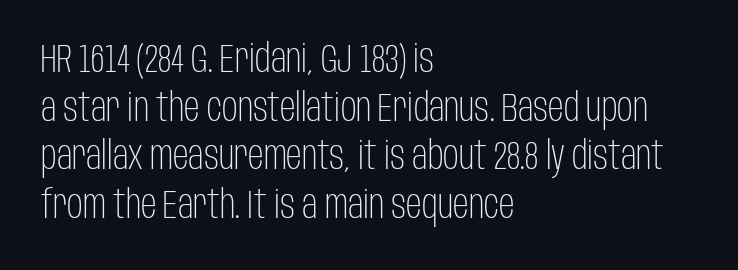
Words appear dense and cohesive because spacing is normal. These lines are composed in type without serifs. The paragraph has a hard left edge and a soft right edge. Rows of type keep a routine distance in the vertical direction.
